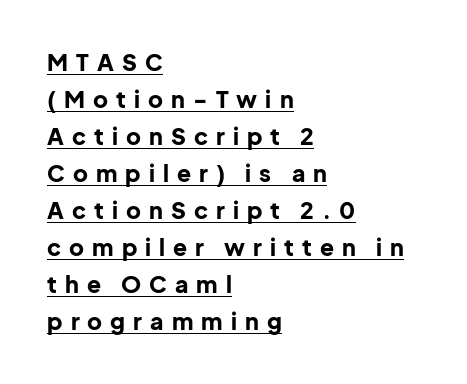
Q: Is the text bold? A: Yes.
Q: Is the text italic (slanted)? A: No, it is upright.
Q: Is the text underlined? A: Yes.
Q: How is the paragraph aligned? A: Left-aligned.
Q: Is the spacing between letters normal or unusually wide? A: Unusually wide.
Q: Is the spacing between lines tight, normal or loose? A: Normal.
